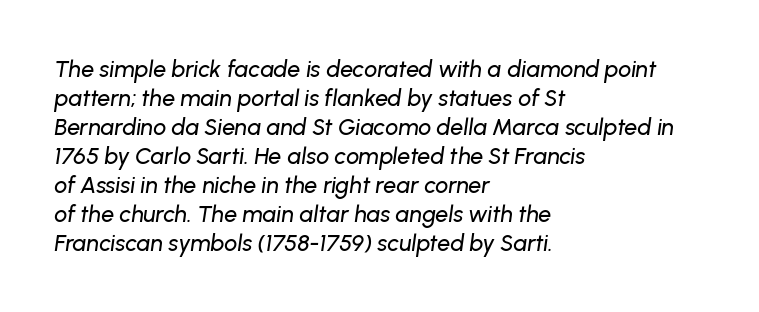
{"italic": "yes", "lean": "right", "slant_degrees": 8, "underline": "no", "align": "left", "line_spacing": "normal", "line_spacing_ratio": 1.26, "letter_spacing": "normal", "letter_spacing_em": 0.0, "glyph_px": 23}
